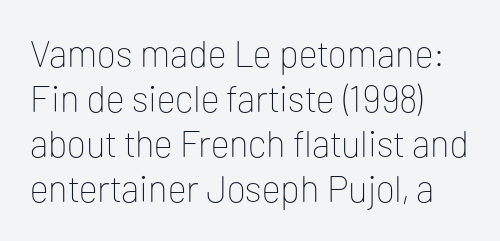
Nothing sits at the stroke ends, so this counts as sans-serif. A typesetter would call this proportional, since set widths differ per character. The font is comparable to plain body text, perhaps lighter. The baseline area is clear. Glyph-to-glyph distance matches everyday printed text. Typeset ragged right — the left edge is the straight one.
